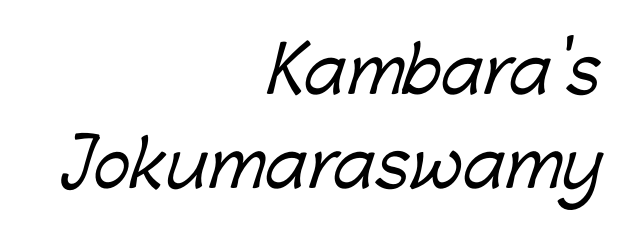
The image shows 63 px sans-serif type; set right-aligned, normal line spacing (1.49x), normal letter spacing, not underlined; low stroke contrast and a medium x-height.
